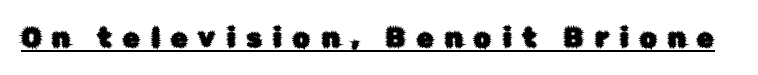
The image shows 27 px text type, upright; set unusually wide letter spacing (+0.41 em), underlined.
